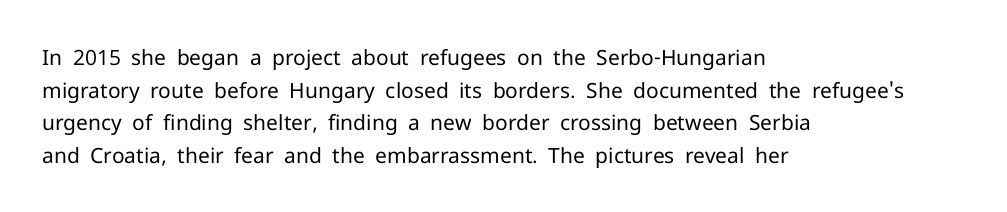
Q: Is the text bold? A: No.
Q: Is the text italic (slanted)? A: No, it is upright.
Q: Is the text underlined? A: No.
Q: How is the paragraph aligned? A: Left-aligned.
Q: Is the spacing between letters normal or unusually wide? A: Normal.
Q: Is the spacing between lines tight, normal or loose? A: Normal.
